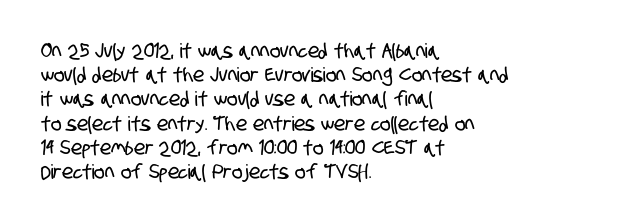
The image shows 20 px text type; set left-aligned, line spacing 1.21x, normal letter spacing, not underlined.
